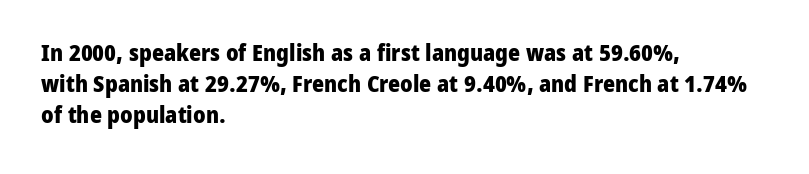
Q: Is the text bold? A: Yes.
Q: Is the text italic (slanted)? A: No, it is upright.
Q: Is the text underlined? A: No.
Q: How is the paragraph aligned? A: Left-aligned.
Q: Is the spacing between letters normal or unusually wide? A: Normal.
Q: Is the spacing between lines tight, normal or loose? A: Normal.
